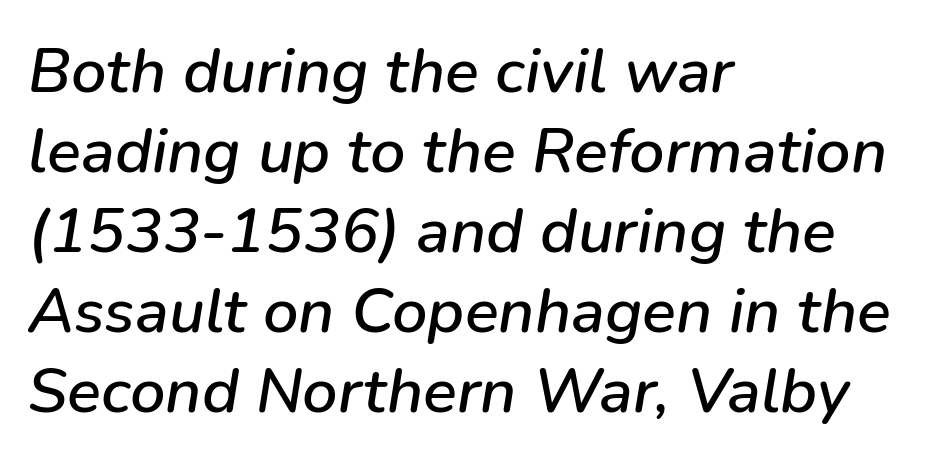
Q: Is the text italic (slanted)? A: Yes, it leans right by about 9 degrees.
Q: Is the text underlined? A: No.
Q: How is the paragraph aligned? A: Left-aligned.
Q: Is the spacing between letters normal or unusually wide? A: Normal.
Q: Is the spacing between lines tight, normal or loose? A: Normal.
Q: Width (condensed, normal, or wide)? A: Normal.
Q: Stroke contrast? A: Low.
Q: x-height? A: Medium.
Q: Monospaced? A: No.
